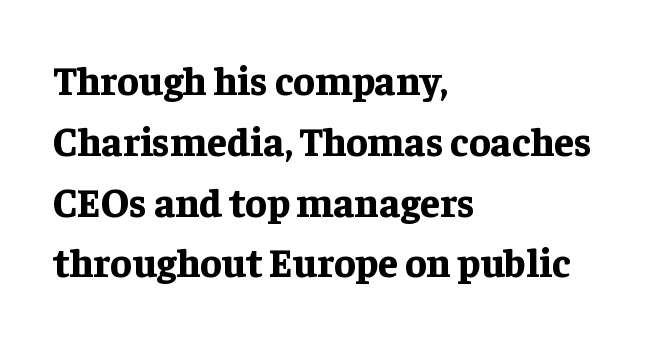
Q: Is the text bold? A: Yes.
Q: Is the text italic (slanted)? A: No, it is upright.
Q: Is the typeface a serif or a sans-serif typeface? A: Serif.
Q: Is the text underlined? A: No.
Q: How is the paragraph aligned? A: Left-aligned.
Q: Is the spacing between letters normal or unusually wide? A: Normal.
Q: Is the spacing between lines tight, normal or loose? A: Normal.
Q: Width (condensed, normal, or wide)? A: Normal.
Q: Stroke contrast? A: Low.
Q: x-height? A: Medium.
Q: Monospaced? A: No.
